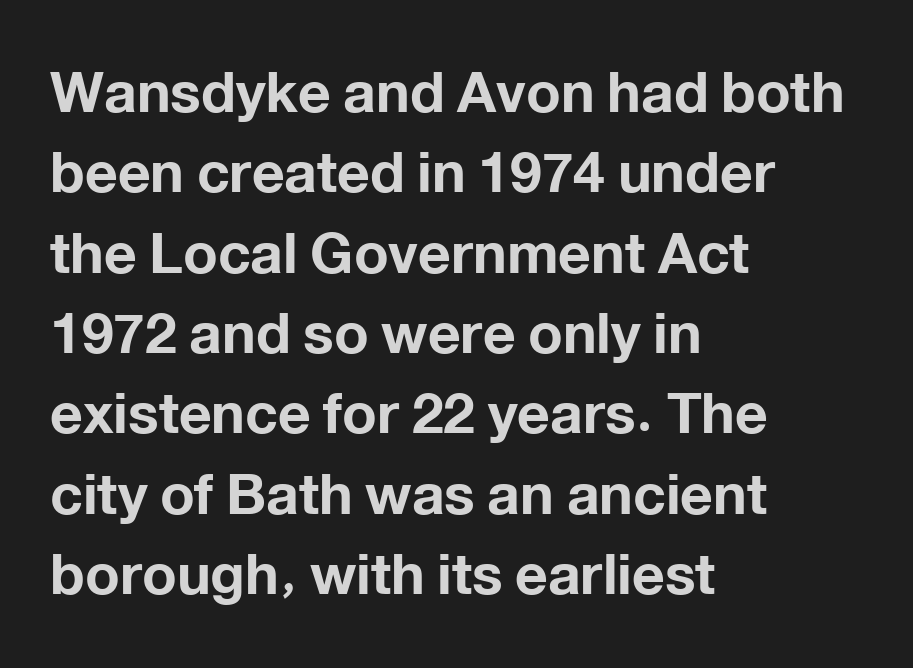
The image shows 57 px bold sans-serif type, upright; set left-aligned, normal line spacing (1.41x), normal letter spacing, not underlined; low stroke contrast and a medium x-height.
